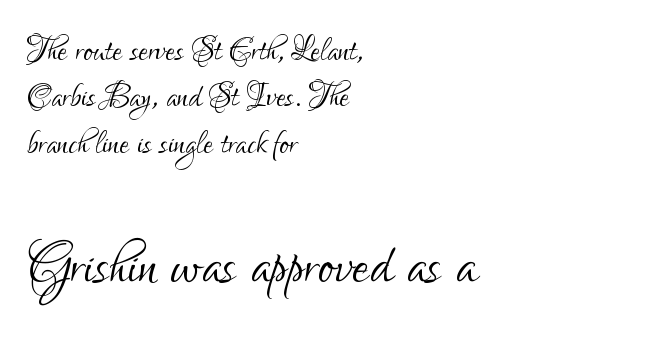
Q: Is the text bold? A: No.
Q: Is the text italic (slanted)? A: Yes.
Q: Is the typeface a serif or a sans-serif typeface? A: Sans-serif.
Q: Is the text underlined? A: No.
Q: How is the paragraph aligned? A: Left-aligned.
Q: Is the spacing between letters normal or unusually wide? A: Normal.
Q: Is the spacing between lines tight, normal or loose? A: Tight.
Q: Which block of text is set in a larger size, the first (top) or the second (bottom)? A: The second (bottom) one.
Q: Width (condensed, normal, or wide)? A: Condensed.
Q: Stroke contrast? A: Low.
Q: x-height? A: Small.
Q: Monospaced? A: No.
